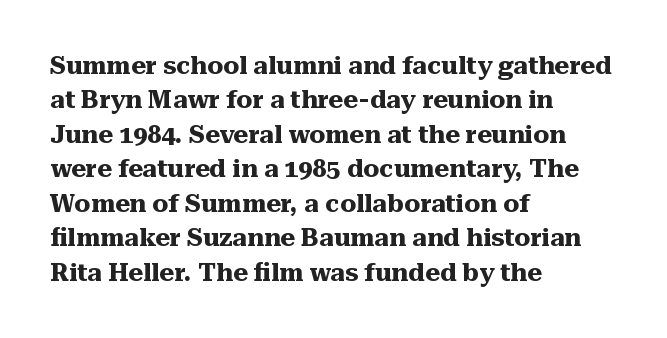
Q: Is the text bold? A: Yes.
Q: Is the text italic (slanted)? A: No, it is upright.
Q: Is the text underlined? A: No.
Q: How is the paragraph aligned? A: Left-aligned.
Q: Is the spacing between letters normal or unusually wide? A: Normal.
Q: Is the spacing between lines tight, normal or loose? A: Normal.
